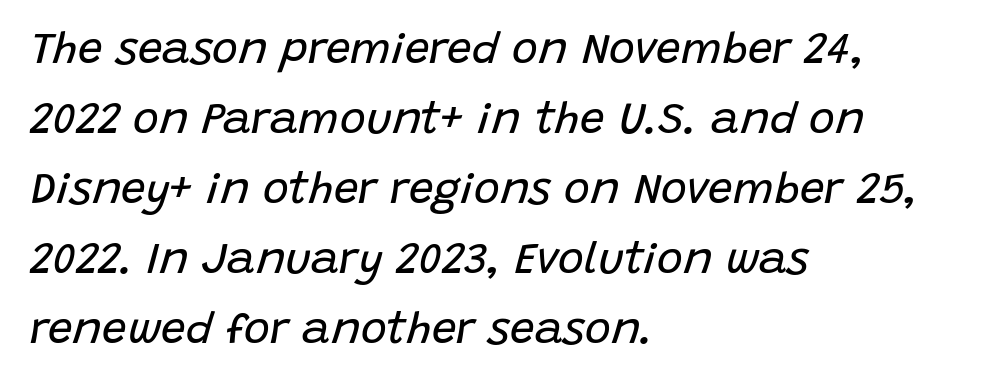
Q: Is the text bold? A: No.
Q: Is the text italic (slanted)? A: Yes, it leans right by about 15 degrees.
Q: Is the text underlined? A: No.
Q: How is the paragraph aligned? A: Left-aligned.
Q: Is the spacing between letters normal or unusually wide? A: Normal.
Q: Is the spacing between lines tight, normal or loose? A: Normal.
Q: Width (condensed, normal, or wide)? A: Normal.
Q: Stroke contrast? A: Low.
Q: x-height? A: Large.
Q: Monospaced? A: No.
